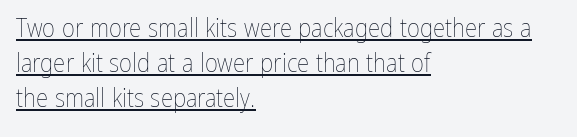
Q: Is the text bold? A: No.
Q: Is the text italic (slanted)? A: No, it is upright.
Q: Is the text underlined? A: Yes.
Q: How is the paragraph aligned? A: Left-aligned.
Q: Is the spacing between letters normal or unusually wide? A: Normal.
Q: Is the spacing between lines tight, normal or loose? A: Normal.
